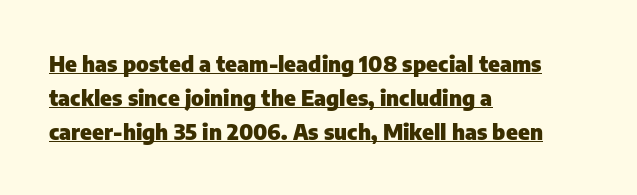
The image shows 22 px bold type, upright; set left-aligned, normal line spacing (1.55x), normal letter spacing, underlined.
